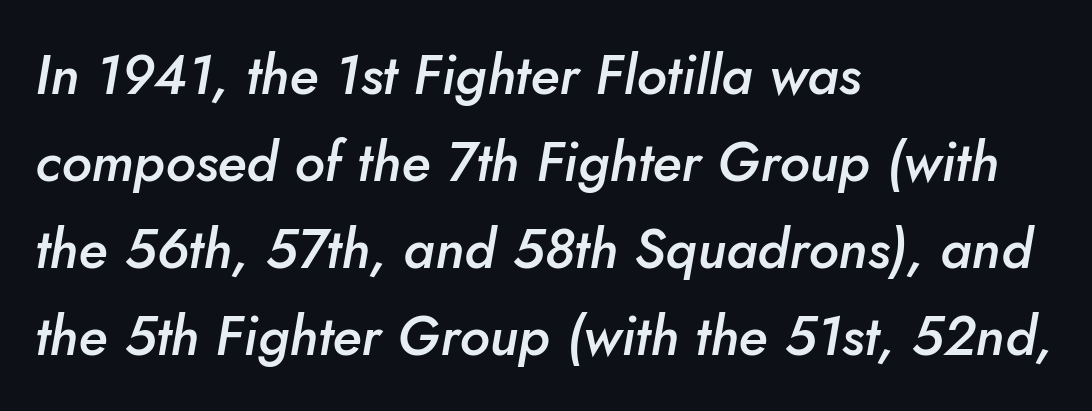
{"italic": "yes", "lean": "right", "slant_degrees": 10, "bold": "semi", "weight": "semibold", "width": "normal", "stroke_contrast": "low", "x_height": "small", "monospaced": "no", "underline": "no", "align": "left", "line_spacing": "normal", "line_spacing_ratio": 1.58, "letter_spacing": "normal", "letter_spacing_em": 0.0, "glyph_px": 55}
